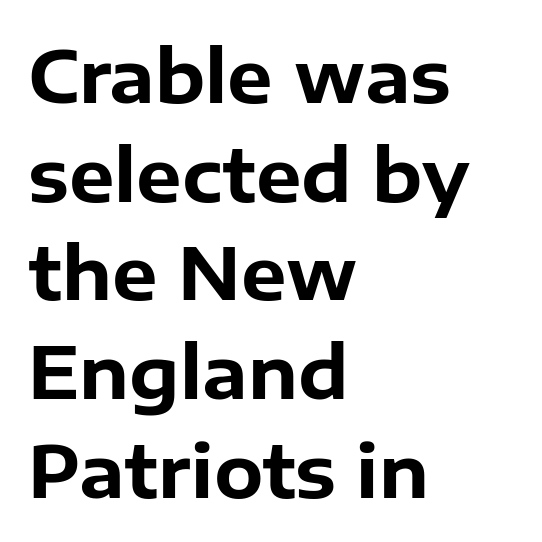
Q: Is the text bold? A: Yes.
Q: Is the text italic (slanted)? A: No, it is upright.
Q: Is the typeface a serif or a sans-serif typeface? A: Sans-serif.
Q: Is the text underlined? A: No.
Q: How is the paragraph aligned? A: Left-aligned.
Q: Is the spacing between letters normal or unusually wide? A: Normal.
Q: Is the spacing between lines tight, normal or loose? A: Normal.
Q: Width (condensed, normal, or wide)? A: Normal.
Q: Stroke contrast? A: Low.
Q: x-height? A: Medium.
Q: Monospaced? A: No.
